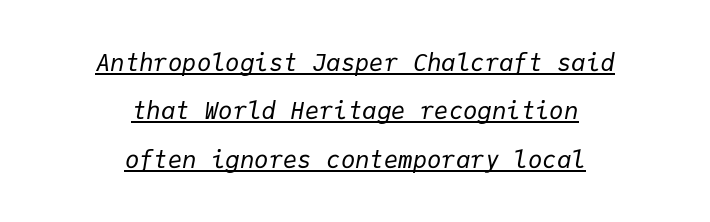
Q: Is the text bold? A: No.
Q: Is the text italic (slanted)? A: Yes, it leans right by about 9 degrees.
Q: Is the text underlined? A: Yes.
Q: How is the paragraph aligned? A: Centered.
Q: Is the spacing between letters normal or unusually wide? A: Normal.
Q: Is the spacing between lines tight, normal or loose? A: Loose.
